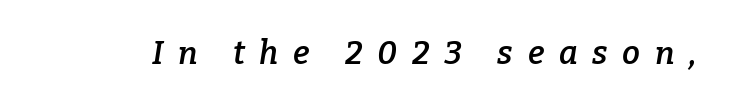
{"serif": "yes", "italic": "yes", "lean": "right", "slant_degrees": 9, "bold": "semi", "weight": "semibold", "width": "normal", "stroke_contrast": "low", "x_height": "medium", "monospaced": "no", "underline": "no", "letter_spacing": "wide", "letter_spacing_em": 0.46, "glyph_px": 32}
